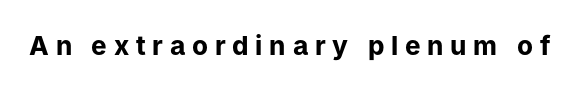
Q: Is the text bold? A: Yes.
Q: Is the text italic (slanted)? A: No, it is upright.
Q: Is the text underlined? A: No.
Q: Is the spacing between letters normal or unusually wide? A: Unusually wide.
